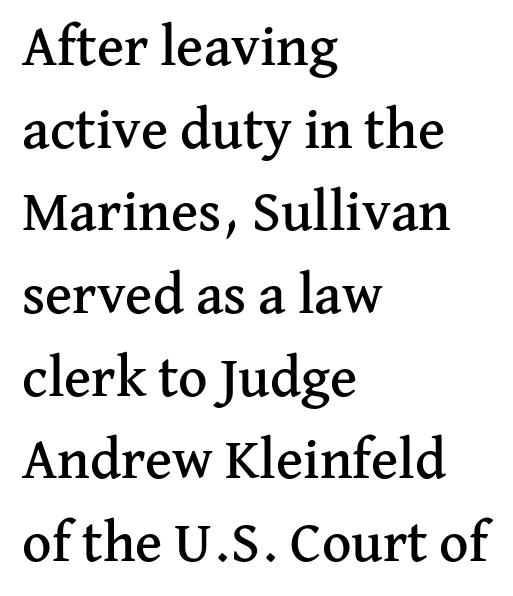
Q: Is the text italic (slanted)? A: No, it is upright.
Q: Is the typeface a serif or a sans-serif typeface? A: Serif.
Q: Is the text underlined? A: No.
Q: How is the paragraph aligned? A: Left-aligned.
Q: Is the spacing between letters normal or unusually wide? A: Normal.
Q: Is the spacing between lines tight, normal or loose? A: Normal.
Q: Width (condensed, normal, or wide)? A: Normal.
Q: Stroke contrast? A: Medium.
Q: x-height? A: Medium.
Q: Monospaced? A: No.
